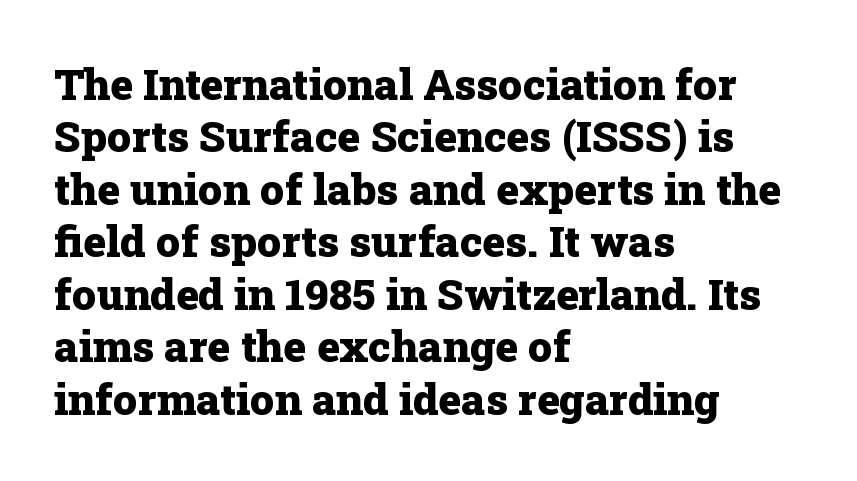
{"serif": "yes", "italic": "no", "bold": "yes", "weight": "heavy", "width": "normal", "stroke_contrast": "low", "x_height": "medium", "monospaced": "no", "underline": "no", "align": "left", "line_spacing_ratio": 1.22, "letter_spacing": "normal", "letter_spacing_em": 0.0, "glyph_px": 43}
